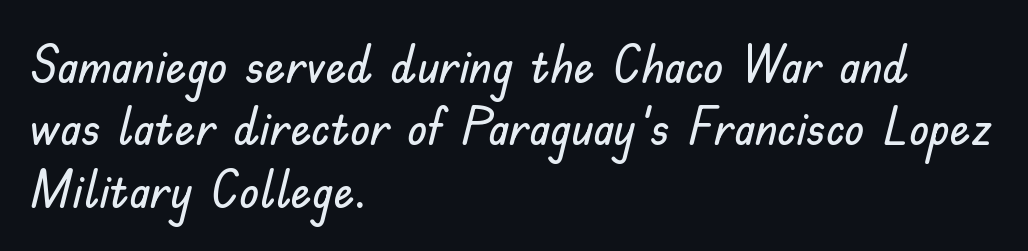
{"serif": "no", "width": "normal", "stroke_contrast": "low", "x_height": "small", "monospaced": "no", "underline": "no", "align": "left", "line_spacing_ratio": 1.2, "letter_spacing": "normal", "letter_spacing_em": 0.0, "glyph_px": 52}
